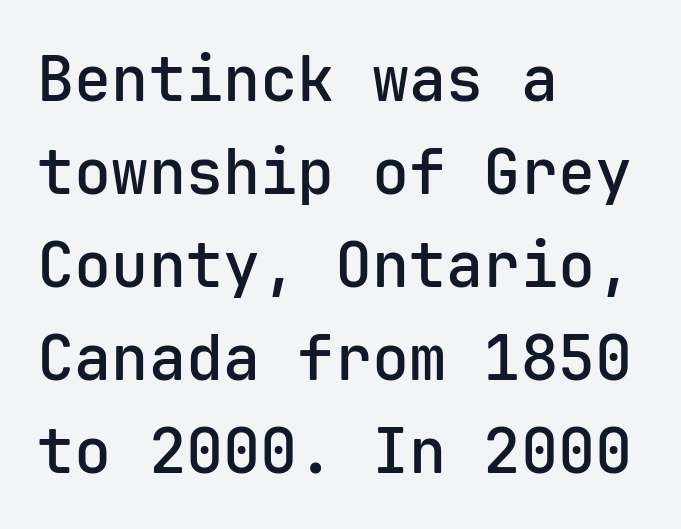
{"serif": "no", "italic": "no", "bold": "semi", "weight": "semibold", "width": "normal", "stroke_contrast": "low", "x_height": "medium", "monospaced": "yes", "underline": "no", "align": "left", "line_spacing": "normal", "line_spacing_ratio": 1.5, "letter_spacing": "normal", "letter_spacing_em": 0.0, "glyph_px": 62}
